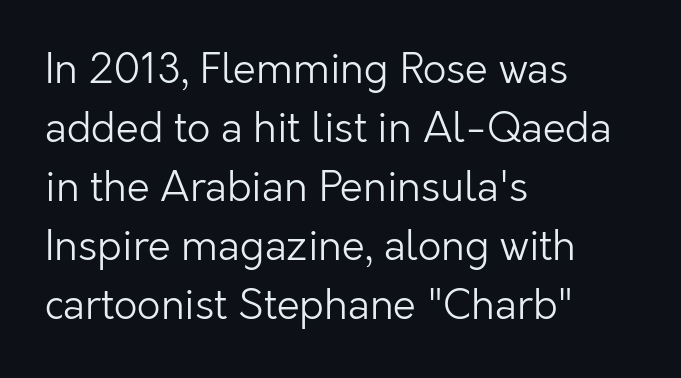
The image shows 41 px light sans-serif type, upright; set left-aligned, normal line spacing (1.44x), normal letter spacing, not underlined; low stroke contrast and a medium x-height.
